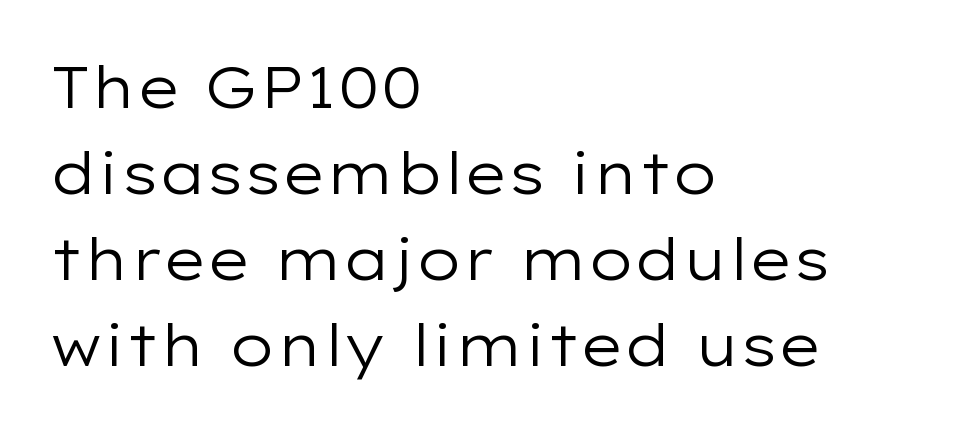
The image shows 58 px regular-weight, wide sans-serif type, upright; set left-aligned, normal line spacing (1.48x), normal letter spacing, not underlined; low stroke contrast and a medium x-height.
